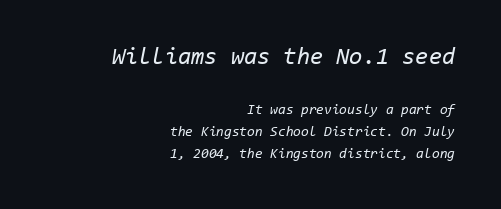
Rule under the text: the space is simply empty. Is the type slanted? Yes — the strokes lean at a clear angle. Quick note: interline space is typical. If you squint, the top block still reads clearly — it's the larger of the two. Typeset ragged left — the right edge is the straight one.
